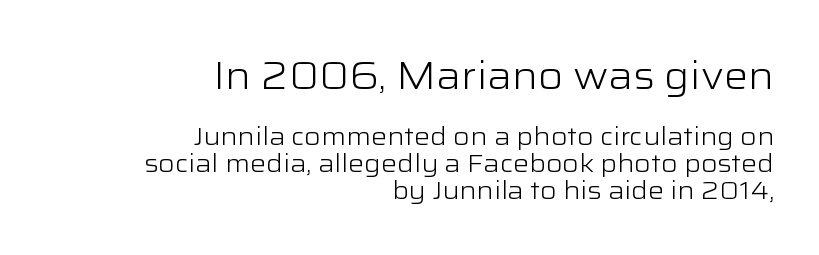
Q: Is the text bold? A: No.
Q: Is the text italic (slanted)? A: No, it is upright.
Q: Is the typeface a serif or a sans-serif typeface? A: Sans-serif.
Q: Is the text underlined? A: No.
Q: How is the paragraph aligned? A: Right-aligned.
Q: Is the spacing between letters normal or unusually wide? A: Normal.
Q: Is the spacing between lines tight, normal or loose? A: Tight.
Q: Which block of text is set in a larger size, the first (top) or the second (bottom)? A: The first (top) one.
Q: Width (condensed, normal, or wide)? A: Wide.
Q: Stroke contrast? A: Low.
Q: x-height? A: Medium.
Q: Monospaced? A: No.
